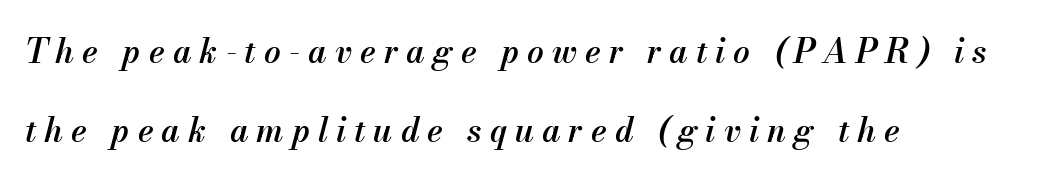
The image shows 33 px semibold type, italic (leaning right); set left-aligned, loose line spacing (2.38x), unusually wide letter spacing (+0.24 em), not underlined; medium stroke contrast and a small x-height.
